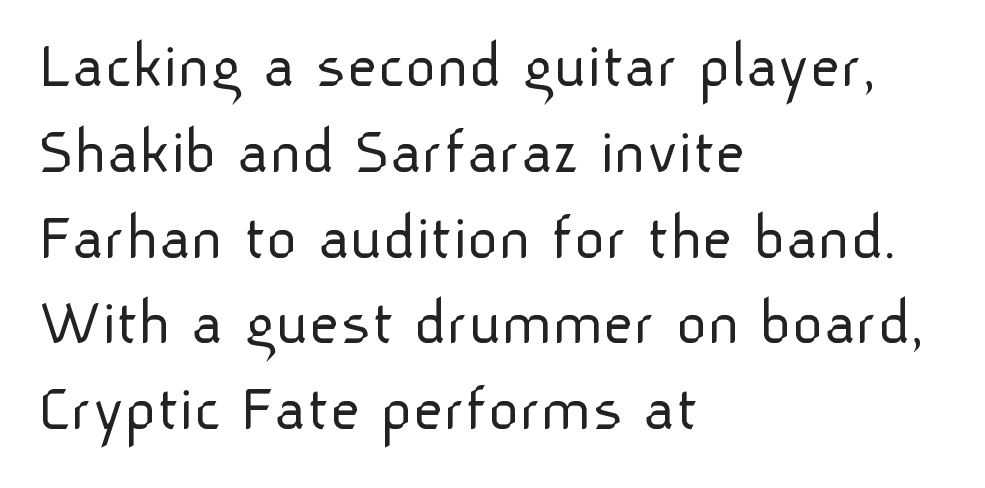
{"serif": "no", "italic": "no", "bold": "no", "weight": "light", "width": "normal", "stroke_contrast": "low", "x_height": "medium", "monospaced": "no", "underline": "no", "align": "left", "line_spacing": "normal", "line_spacing_ratio": 1.28, "letter_spacing": "normal", "letter_spacing_em": 0.0, "glyph_px": 67}
